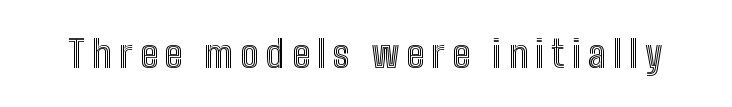
The image shows 38 px condensed type, upright; set not underlined; a medium x-height.
